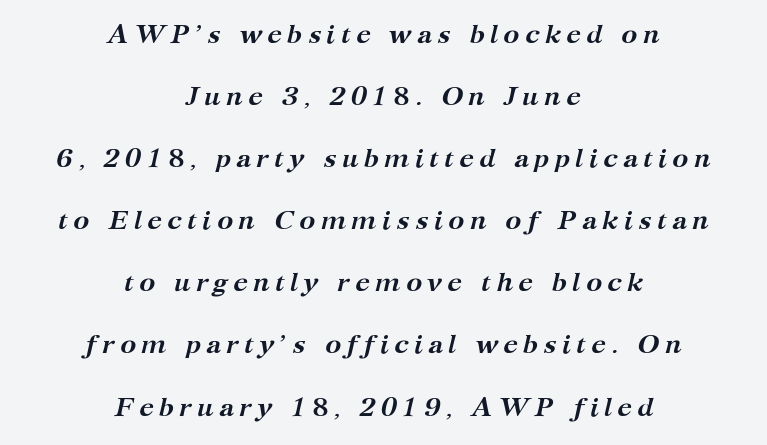
Strokes here are thick enough to call this a true bold. Style check: oblique. The text block is weighted toward neither margin, spreading evenly from the middle. You could fit nearly another row in the gap between these rows.
